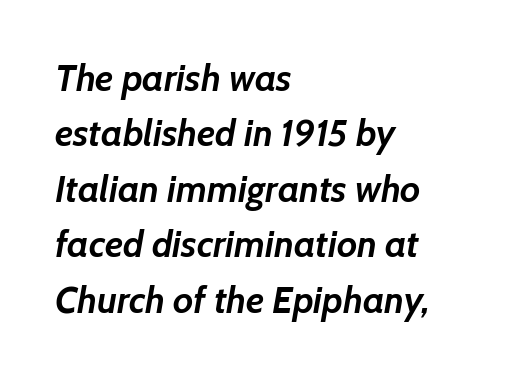
The rendering uses natural spacing where letterforms have individual widths. Italic: yes, the glyphs are oblique. The leading is moderate, giving the passage an even texture. Compared with a centered layout, this one pins lines to the left instead. As a designer I'd log this as weight 700, bold. Only glyphs here, with clear space below each row.
